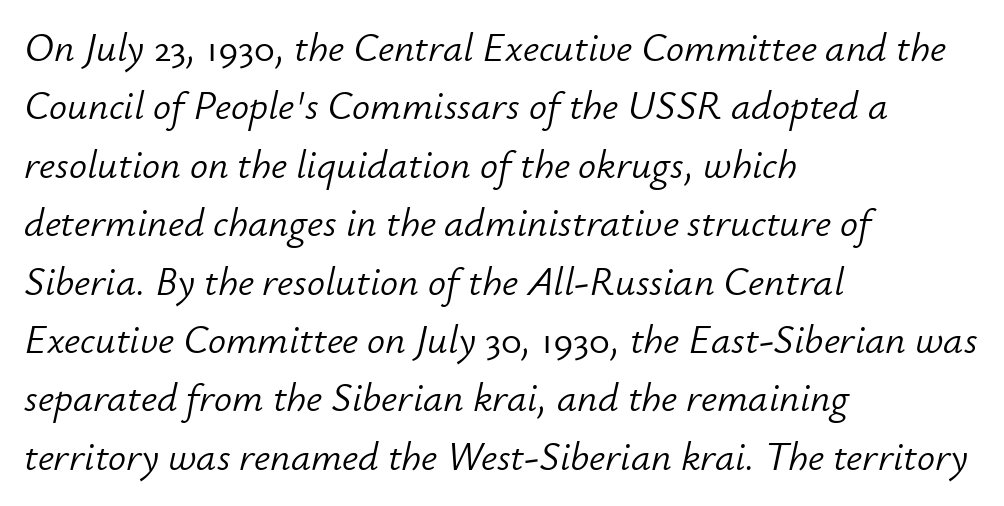
The image shows 40 px light type, italic (leaning right); set left-aligned, normal line spacing (1.46x), normal letter spacing, not underlined; low stroke contrast and a small x-height.
